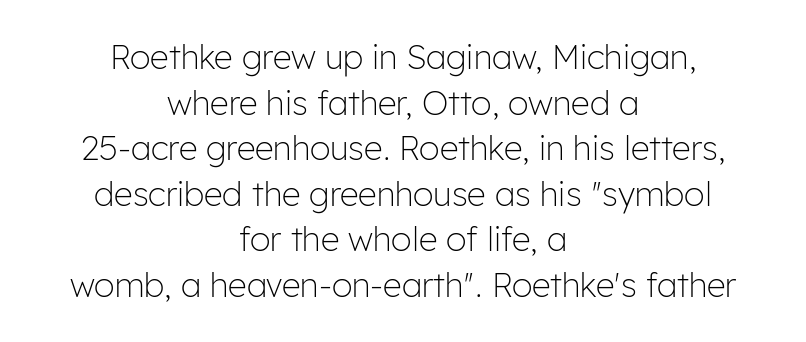
The space beneath each line is pristine and unruled. In terms of posture, this sample is upright. Evenly set lines give the paragraph a standard silhouette. Letterform terminals end flat and unadorned throughout the passage.
